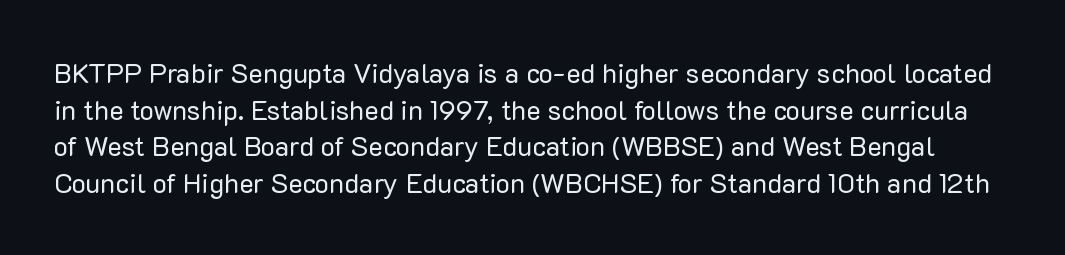
Q: Is the text bold? A: No.
Q: Is the text italic (slanted)? A: No, it is upright.
Q: Is the text underlined? A: No.
Q: Is the spacing between letters normal or unusually wide? A: Normal.
Q: Is the spacing between lines tight, normal or loose? A: Normal.
